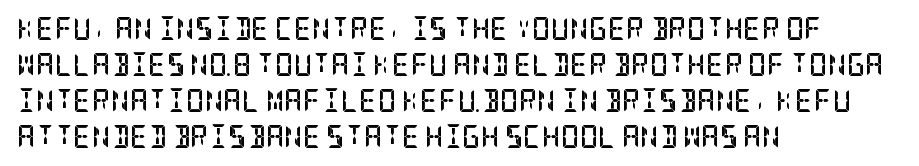
Q: Is the text bold? A: Yes.
Q: Is the text italic (slanted)? A: No, it is upright.
Q: Is the text underlined? A: No.
Q: How is the paragraph aligned? A: Left-aligned.
Q: Is the spacing between letters normal or unusually wide? A: Normal.
Q: Is the spacing between lines tight, normal or loose? A: Normal.
